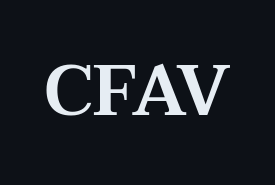
Upright lettering throughout. Underline: absent. Is the letter spacing exaggerated? No — it looks like the ordinary default. A typesetter would call this proportional, since set widths differ per character. Serif or sans? Serif — the stroke terminals have little feet.
